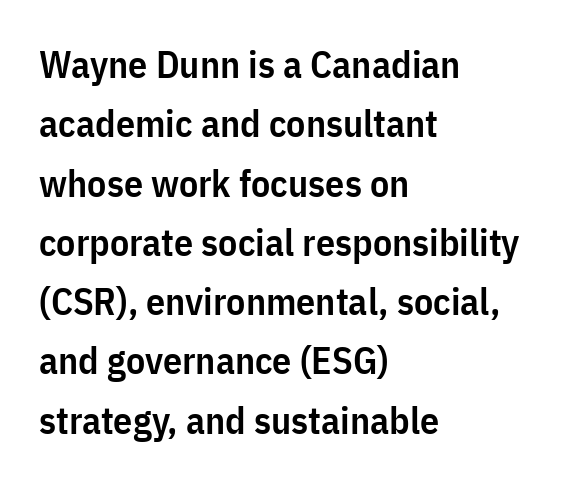
The rendering uses natural spacing where letterforms have individual widths. The glyphs have the mass of a demibold cut, below bold. This block has exactly the height ordinary leading produces. This is roman type, the default non-slanted kind. The strip under each line holds only bare page. The horizontal fit of the characters is conventional and even.
